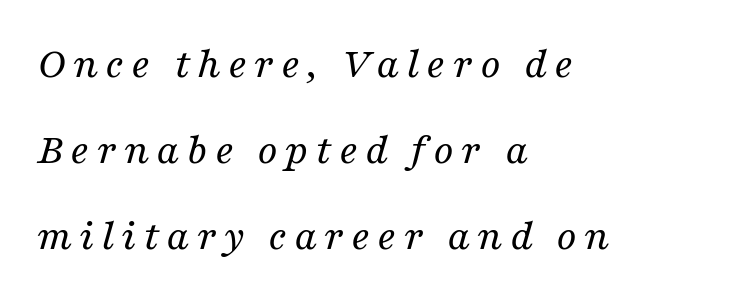
Note the varied advance widths — an 'i' is clearly narrower than an 'm'. Beneath every word, the page is bare. I'd call this a serif setting — the letters wear small feet. The specimen reads as italic at a glance.
